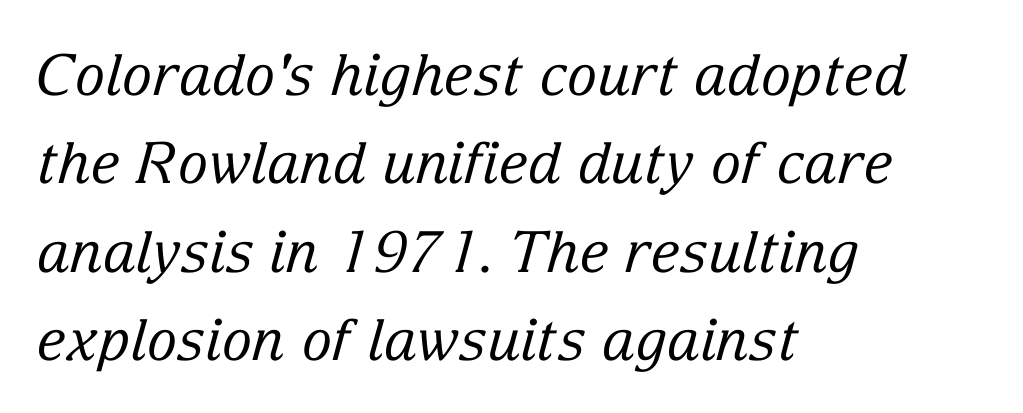
{"serif": "yes", "italic": "yes", "lean": "right", "slant_degrees": 15, "bold": "no", "weight": "regular", "width": "normal", "stroke_contrast": "low", "x_height": "medium", "monospaced": "no", "underline": "no", "align": "left", "line_spacing": "normal", "line_spacing_ratio": 1.55, "letter_spacing": "normal", "letter_spacing_em": 0.0, "glyph_px": 57}
